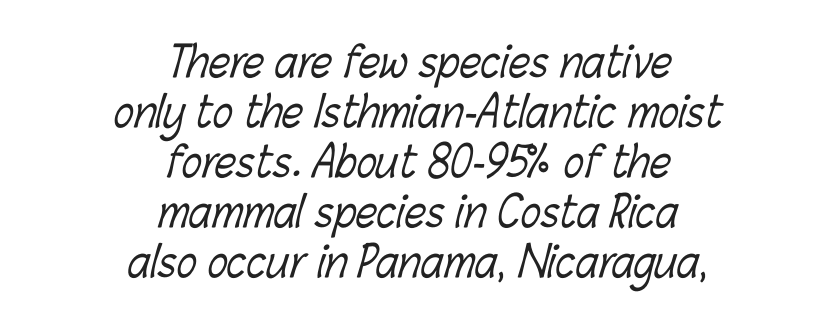
Q: Is the text bold? A: No.
Q: Is the text underlined? A: No.
Q: How is the paragraph aligned? A: Centered.
Q: Is the spacing between letters normal or unusually wide? A: Normal.
Q: Width (condensed, normal, or wide)? A: Condensed.
Q: Stroke contrast? A: Low.
Q: x-height? A: Medium.
Q: Monospaced? A: No.
